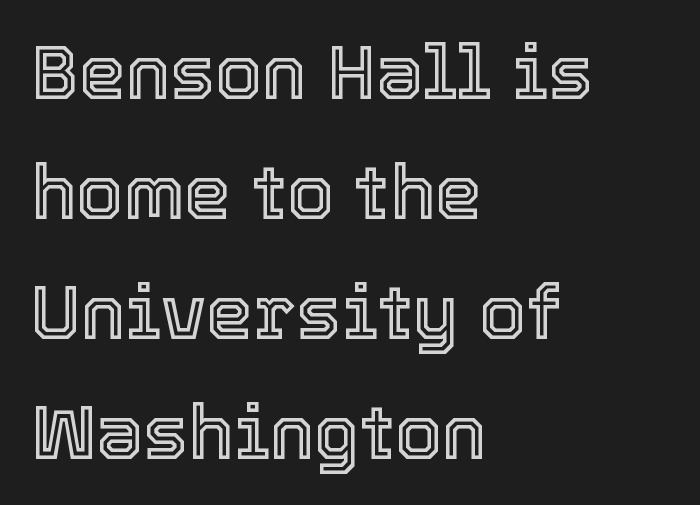
The image shows 75 px text type, upright; set left-aligned, normal line spacing (1.6x), normal letter spacing, not underlined; a medium x-height.
